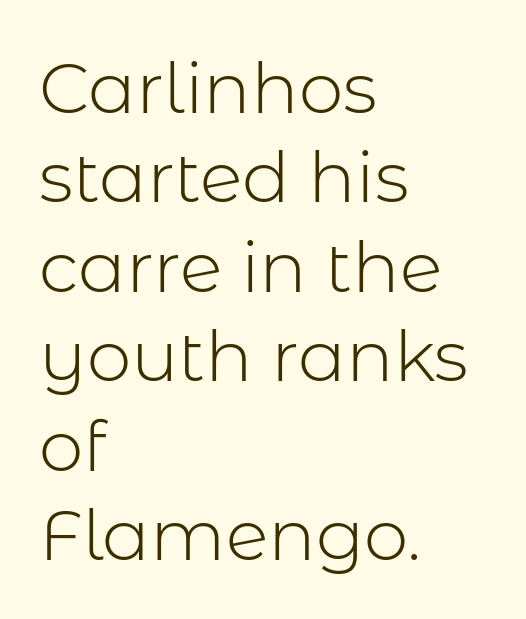
Q: Is the text bold? A: No.
Q: Is the text italic (slanted)? A: No, it is upright.
Q: Is the typeface a serif or a sans-serif typeface? A: Sans-serif.
Q: Is the text underlined? A: No.
Q: How is the paragraph aligned? A: Left-aligned.
Q: Is the spacing between letters normal or unusually wide? A: Normal.
Q: Is the spacing between lines tight, normal or loose? A: Normal.
Q: Width (condensed, normal, or wide)? A: Normal.
Q: Stroke contrast? A: Low.
Q: x-height? A: Medium.
Q: Monospaced? A: No.
